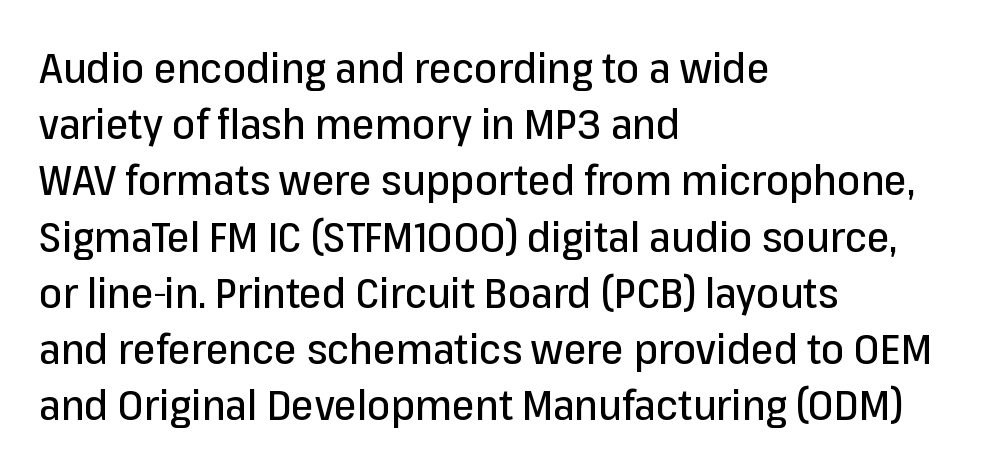
Type without underlining. Alignment: flush left. Observe the absence of serifs on each vertical stroke in this sample. Think of a printed novel: that variable character pitch is what you see here. How would I describe the line gaps? Plain and ordinary. This rendering leaves character spacing at its baseline value.
